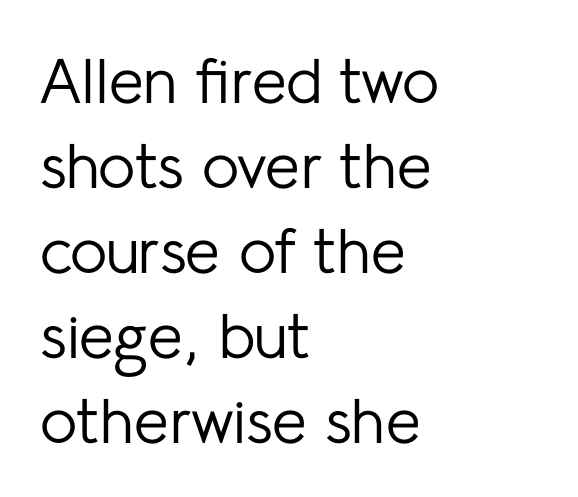
{"serif": "no", "italic": "no", "bold": "no", "weight": "regular", "width": "normal", "stroke_contrast": "low", "x_height": "medium", "monospaced": "no", "underline": "no", "align": "left", "line_spacing": "normal", "line_spacing_ratio": 1.35, "letter_spacing": "normal", "letter_spacing_em": 0.0, "glyph_px": 63}
